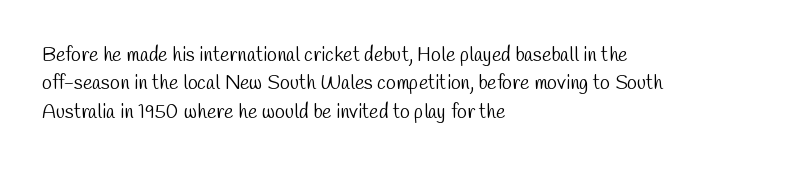
{"bold": "no", "underline": "no", "align": "left", "line_spacing": "normal", "line_spacing_ratio": 1.42, "letter_spacing": "normal", "letter_spacing_em": 0.0, "glyph_px": 20}
